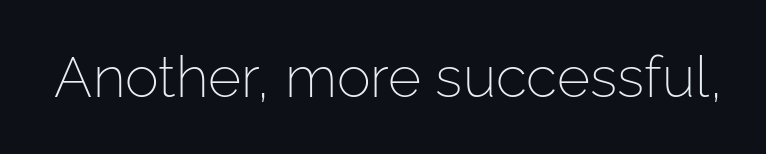
Q: Is the text bold? A: No.
Q: Is the text italic (slanted)? A: No, it is upright.
Q: Is the typeface a serif or a sans-serif typeface? A: Sans-serif.
Q: Is the text underlined? A: No.
Q: Is the spacing between letters normal or unusually wide? A: Normal.
Q: Width (condensed, normal, or wide)? A: Normal.
Q: Stroke contrast? A: Low.
Q: x-height? A: Medium.
Q: Monospaced? A: No.
